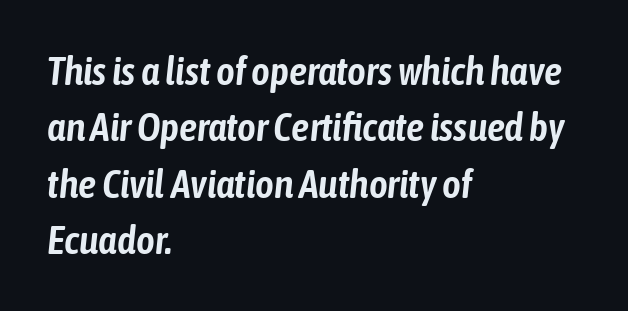
{"italic": "yes", "lean": "right", "slant_degrees": 6, "width": "condensed", "stroke_contrast": "low", "x_height": "medium", "monospaced": "no", "underline": "no", "align": "left", "line_spacing": "normal", "line_spacing_ratio": 1.41, "letter_spacing": "normal", "letter_spacing_em": 0.0, "glyph_px": 40}
